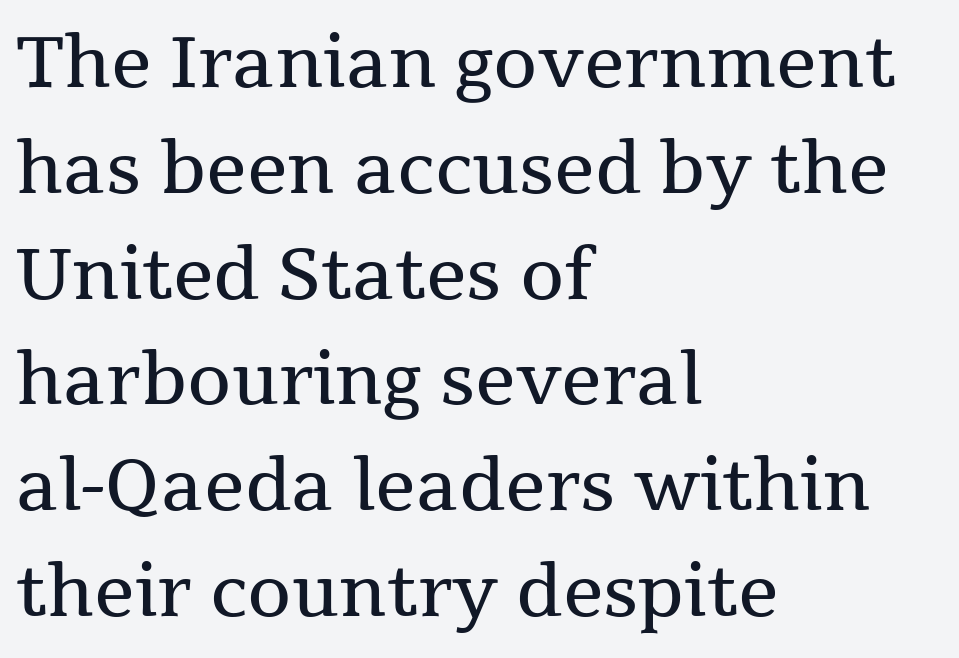
Nobody drew a line under any word here. Each letter keeps its own natural width here, so spacing adapts to shape. Quick note: interline space is typical. The letters sit at their default tracking, neither squeezed nor spread. This is roman type, the default non-slanted kind.
